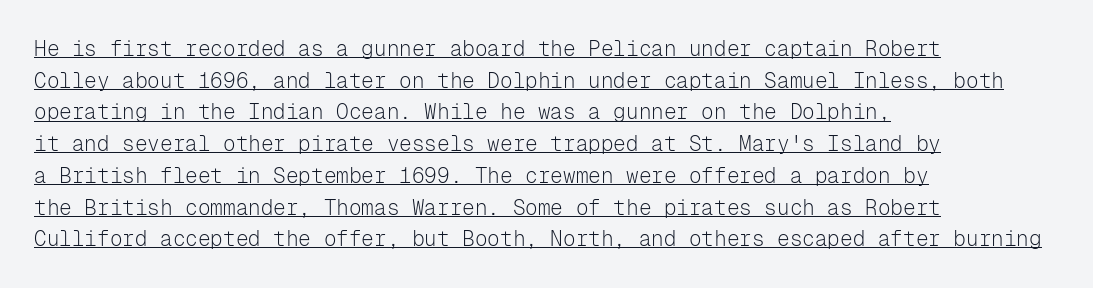
The weight tops out at a normal text grade. Which margin do the lines hug? The left one — the right edge is uneven. Looks like someone drew a line under every word here. This sample uses plain, unmodified letter spacing. This is roman type, the default non-slanted kind.
